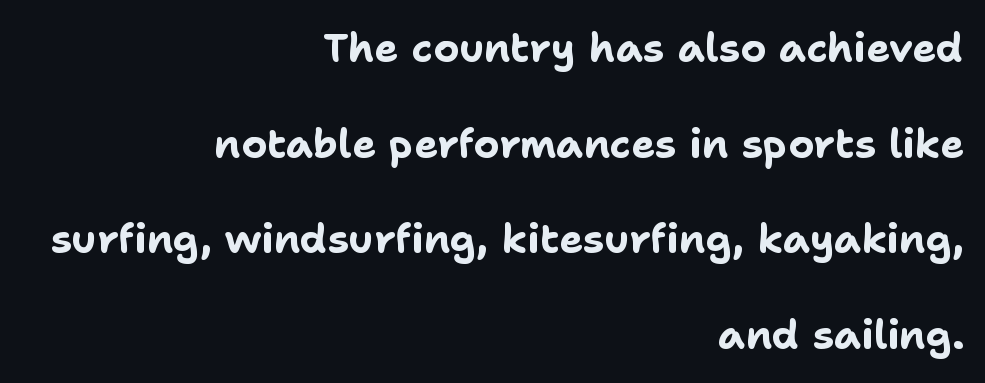
{"serif": "no", "italic": "no", "bold": "yes", "weight": "bold", "width": "normal", "stroke_contrast": "low", "x_height": "medium", "monospaced": "no", "underline": "no", "align": "right", "line_spacing": "loose", "line_spacing_ratio": 2.39, "letter_spacing": "normal", "letter_spacing_em": 0.0, "glyph_px": 40}
